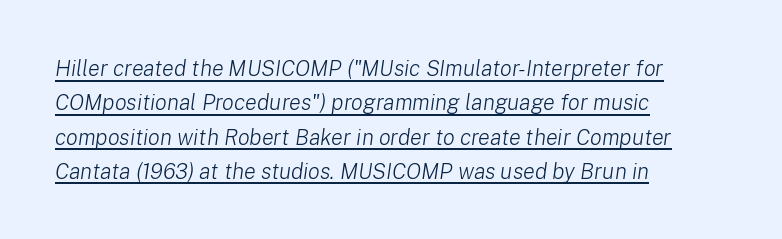
Q: Is the text bold? A: No.
Q: Is the text italic (slanted)? A: Yes, it leans right by about 8 degrees.
Q: Is the text underlined? A: Yes.
Q: How is the paragraph aligned? A: Left-aligned.
Q: Is the spacing between letters normal or unusually wide? A: Normal.
Q: Is the spacing between lines tight, normal or loose? A: Normal.
